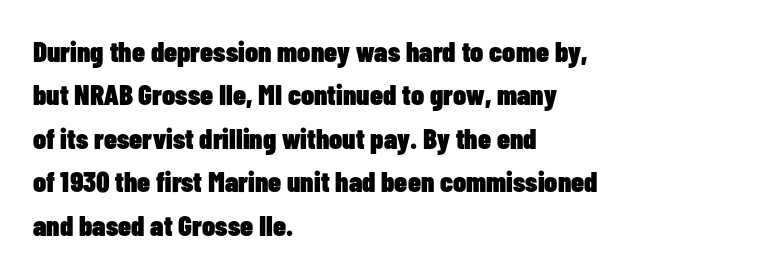
Where is the straight margin? On the left. The passage shown is typed in a proportional face where columns would drift. You can tell it's not italic because the verticals are truly vertical. The letters are bold, with thick, heavy strokes. Does the leading feel generous? No, just average. To sum up the face: it is a sans, with no serifs.
